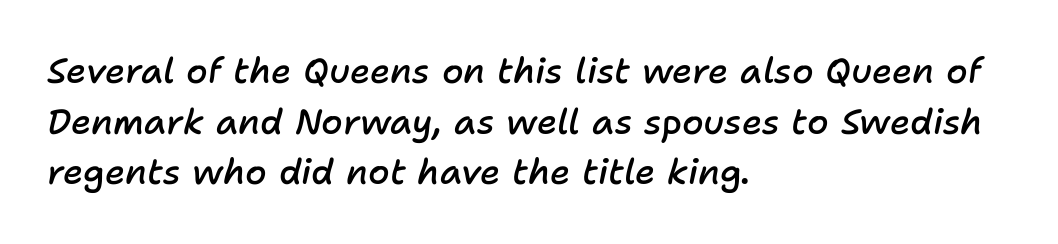
The image shows 35 px semibold type, italic (leaning right); set left-aligned, normal line spacing (1.45x), normal letter spacing, not underlined; low stroke contrast and a medium x-height.
